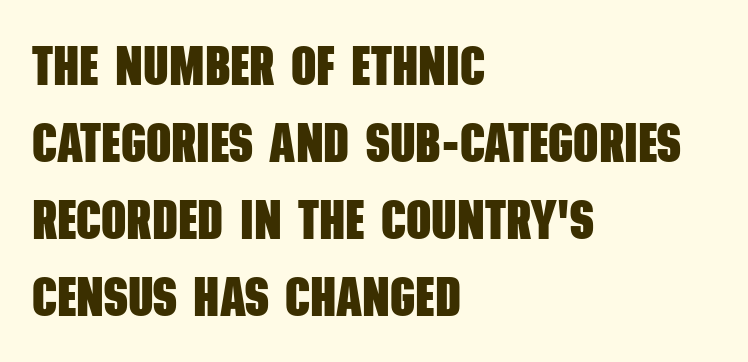
{"serif": "no", "bold": "yes", "weight": "heavy", "width": "condensed", "stroke_contrast": "low", "x_height": "large", "monospaced": "no", "underline": "no", "align": "left", "line_spacing": "normal", "line_spacing_ratio": 1.4, "letter_spacing": "normal", "letter_spacing_em": 0.0, "glyph_px": 55}
